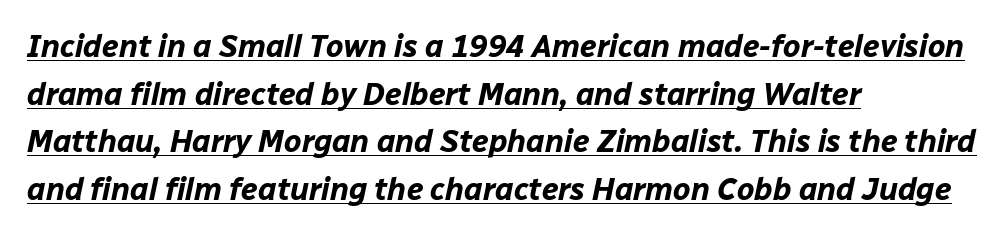
Q: Is the text bold? A: Yes.
Q: Is the text italic (slanted)? A: Yes, it leans right by about 12 degrees.
Q: Is the text underlined? A: Yes.
Q: How is the paragraph aligned? A: Left-aligned.
Q: Is the spacing between letters normal or unusually wide? A: Normal.
Q: Is the spacing between lines tight, normal or loose? A: Normal.
Q: Width (condensed, normal, or wide)? A: Normal.
Q: Stroke contrast? A: Low.
Q: x-height? A: Medium.
Q: Monospaced? A: No.
